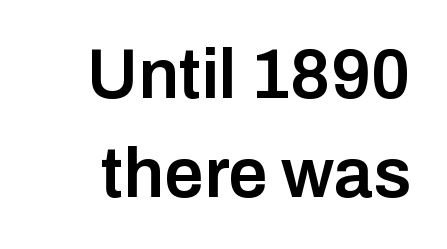
Q: Is the text bold? A: Semi-bold.
Q: Is the text italic (slanted)? A: No, it is upright.
Q: Is the typeface a serif or a sans-serif typeface? A: Sans-serif.
Q: Is the text underlined? A: No.
Q: Is the spacing between letters normal or unusually wide? A: Normal.
Q: Is the spacing between lines tight, normal or loose? A: Normal.
Q: Width (condensed, normal, or wide)? A: Normal.
Q: Stroke contrast? A: Low.
Q: x-height? A: Medium.
Q: Monospaced? A: No.
